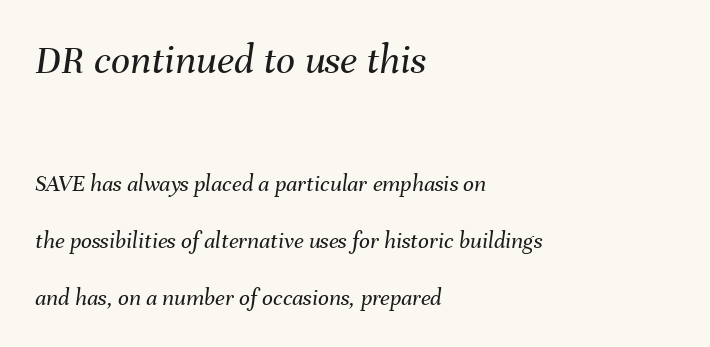
Q: Is the text bold? A: No.
Q: Is the text italic (slanted)? A: Yes, it leans right by about 8 degrees.
Q: Is the text underlined? A: No.
Q: How is the paragraph aligned? A: Left-aligned.
Q: Is the spacing between letters normal or unusually wide? A: Normal.
Q: Is the spacing between lines tight, normal or loose? A: Loose.
Q: Which block of text is set in a larger size, the first (top) or the second (bottom)? A: The first (top) one.
Q: Width (condensed, normal, or wide)? A: Normal.
Q: Stroke contrast? A: Medium.
Q: x-height? A: Medium.
Q: Monospaced? A: No.
